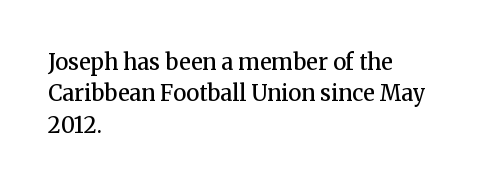
{"italic": "no", "bold": "semi", "underline": "no", "align": "left", "line_spacing": "normal", "line_spacing_ratio": 1.43, "letter_spacing": "normal", "letter_spacing_em": 0.0, "glyph_px": 22}
